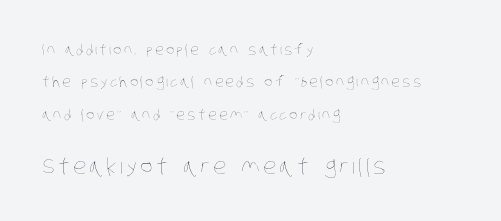
Q: Is the text bold? A: No.
Q: Is the text underlined? A: No.
Q: How is the paragraph aligned? A: Left-aligned.
Q: Is the spacing between lines tight, normal or loose? A: Loose.
Q: Which block of text is set in a larger size, the first (top) or the second (bottom)? A: The second (bottom) one.
